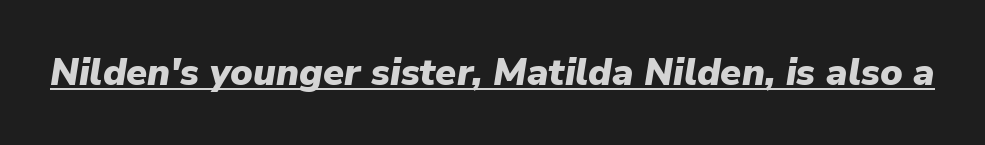
A typesetter would call this proportional, since set widths differ per character. Standard letterfit; no display-style spreading of the glyphs. Weight check: bold — yes, fully. The glyphs are accompanied by a horizontal stroke just below them.
